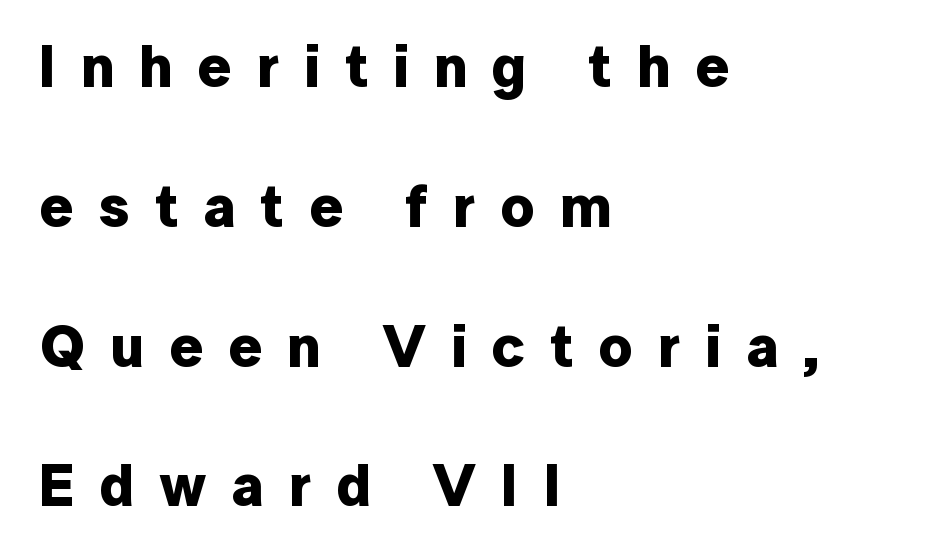
The image shows 59 px bold sans-serif type, upright; set left-aligned, loose line spacing (2.37x), unusually wide letter spacing (+0.42 em), not underlined; low stroke contrast and a medium x-height.
